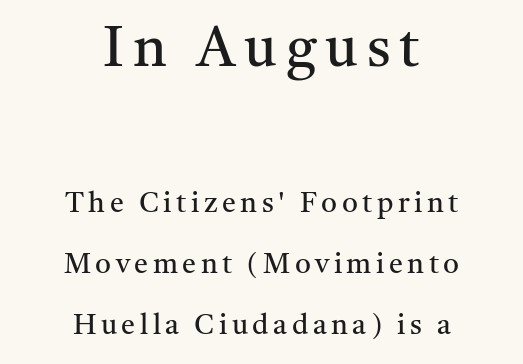
Q: Is the text bold? A: No.
Q: Is the text italic (slanted)? A: No, it is upright.
Q: Is the typeface a serif or a sans-serif typeface? A: Serif.
Q: Is the text underlined? A: No.
Q: How is the paragraph aligned? A: Centered.
Q: Is the spacing between lines tight, normal or loose? A: Loose.
Q: Which block of text is set in a larger size, the first (top) or the second (bottom)? A: The first (top) one.
Q: Width (condensed, normal, or wide)? A: Normal.
Q: Stroke contrast? A: Medium.
Q: x-height? A: Medium.
Q: Monospaced? A: No.
